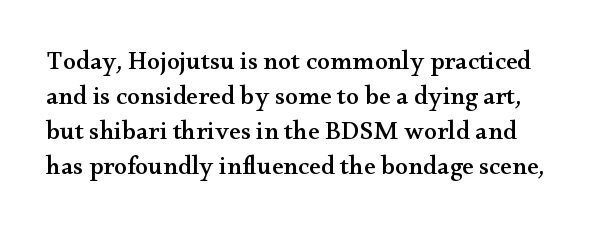
{"italic": "no", "underline": "no", "line_spacing": "normal", "line_spacing_ratio": 1.34, "letter_spacing": "normal", "letter_spacing_em": 0.0, "glyph_px": 26}
